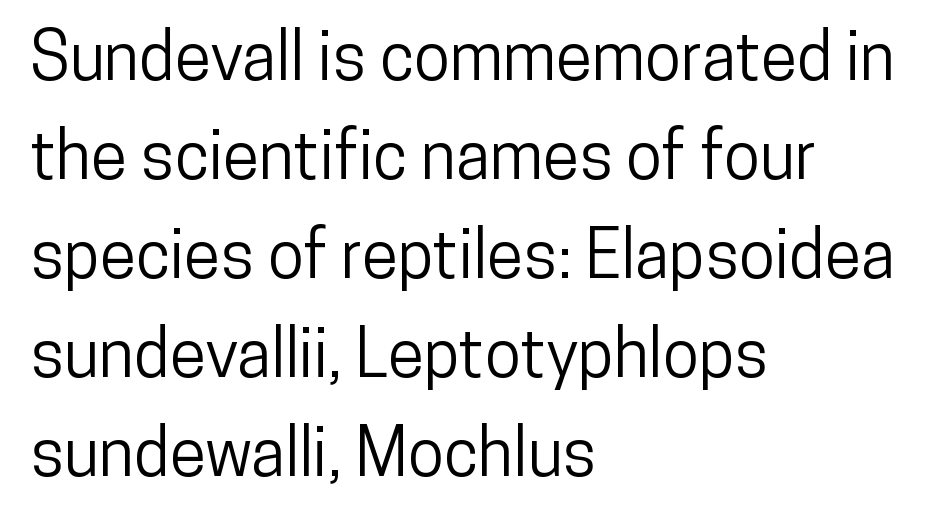
{"serif": "no", "italic": "no", "width": "condensed", "stroke_contrast": "low", "x_height": "medium", "monospaced": "no", "underline": "no", "align": "left", "line_spacing": "normal", "line_spacing_ratio": 1.5, "letter_spacing": "normal", "letter_spacing_em": 0.0, "glyph_px": 66}
